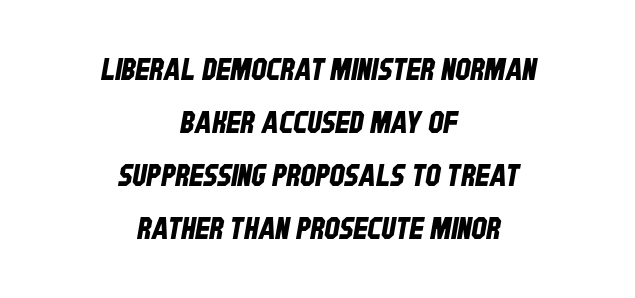
Q: Is the typeface a serif or a sans-serif typeface? A: Sans-serif.
Q: Is the text underlined? A: No.
Q: How is the paragraph aligned? A: Centered.
Q: Is the spacing between letters normal or unusually wide? A: Normal.
Q: Width (condensed, normal, or wide)? A: Condensed.
Q: Stroke contrast? A: Low.
Q: x-height? A: Large.
Q: Monospaced? A: No.
